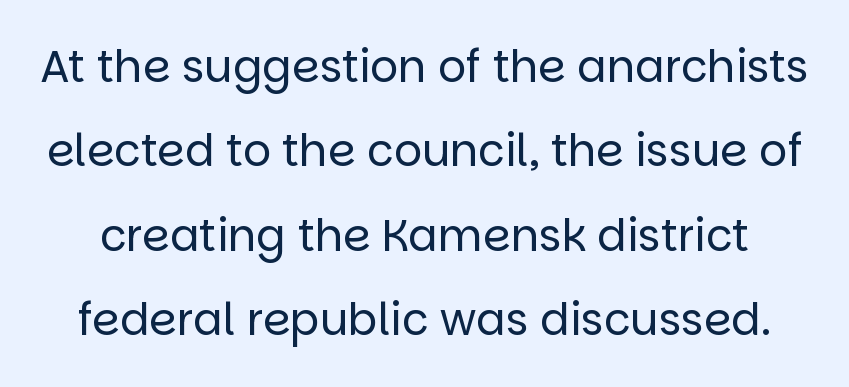
Q: Is the text bold? A: No.
Q: Is the text italic (slanted)? A: No, it is upright.
Q: Is the typeface a serif or a sans-serif typeface? A: Sans-serif.
Q: Is the text underlined? A: No.
Q: Is the spacing between letters normal or unusually wide? A: Normal.
Q: Is the spacing between lines tight, normal or loose? A: Loose.
Q: Width (condensed, normal, or wide)? A: Normal.
Q: Stroke contrast? A: Low.
Q: x-height? A: Large.
Q: Monospaced? A: No.
